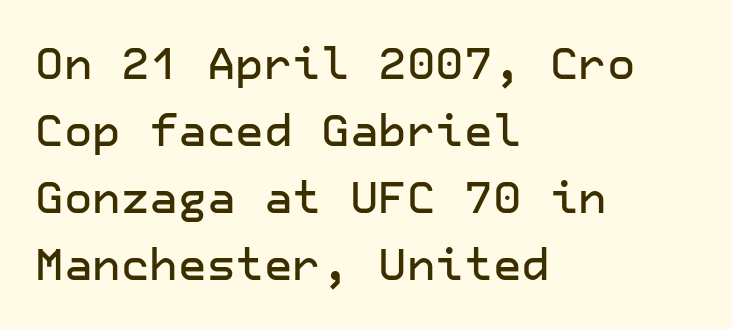
{"serif": "no", "italic": "no", "width": "normal", "stroke_contrast": "low", "x_height": "medium", "underline": "no", "align": "left", "line_spacing": "normal", "line_spacing_ratio": 1.52, "letter_spacing": "normal", "letter_spacing_em": 0.0, "glyph_px": 44}
